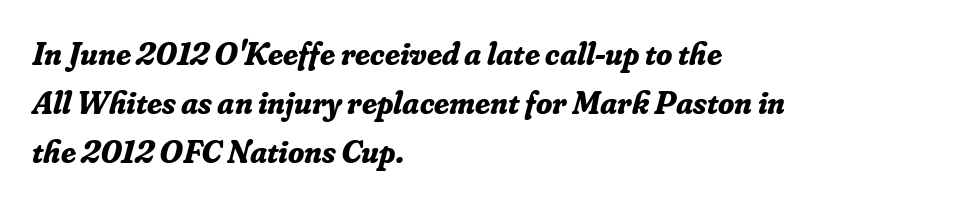
Does extra space separate the letters? No, they use regular spacing. Reading down the block, your eye returns to a fixed left position each line. You'd pick this weight for a headline — it's a proper bold. Quick note: italic. Type without underlining. In terms of leading, this rendering sits right in the middle.
